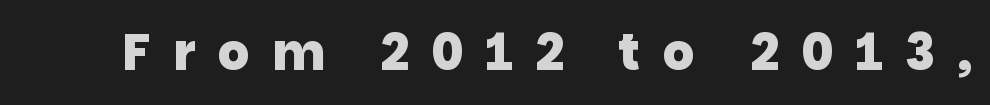
{"serif": "no", "bold": "yes", "weight": "heavy", "width": "normal", "stroke_contrast": "low", "x_height": "large", "monospaced": "no", "underline": "no", "letter_spacing": "wide", "letter_spacing_em": 0.45, "glyph_px": 50}
